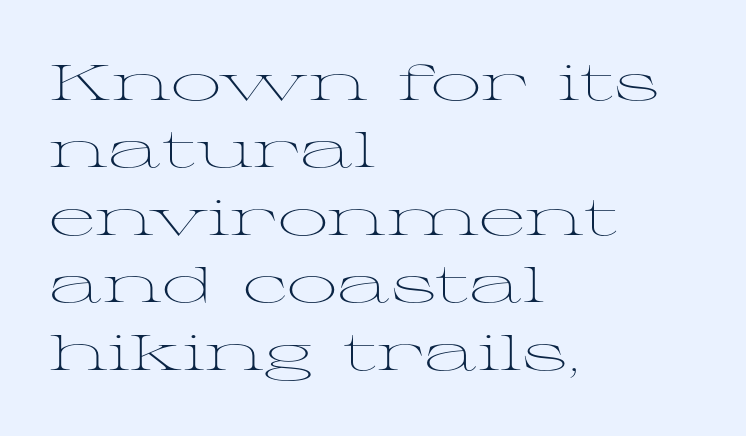
The letters carry serifs — small finishing strokes at the ends of their stems. Every stem runs plumb, perpendicular to the baseline. Baseline-to-baseline distance is the conventional proportion of letter height. No extra tracking has been applied to these lines.
